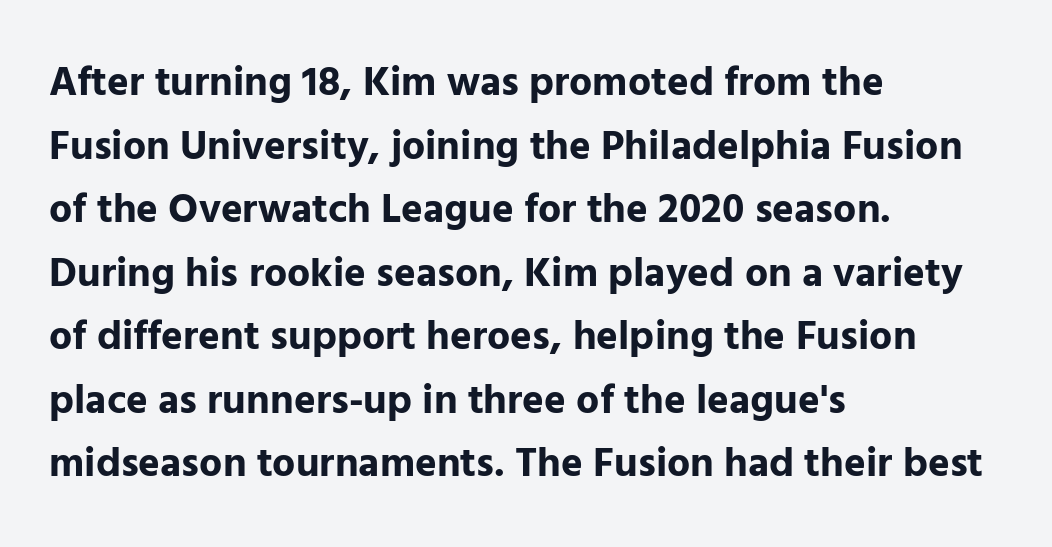
You can tell from the bare stems that sans-serif type was used. Designer's note — italics off, roman on. Notice how descenders clear the ascenders below comfortably — that's standard leading. The strip under each line holds only bare page.
